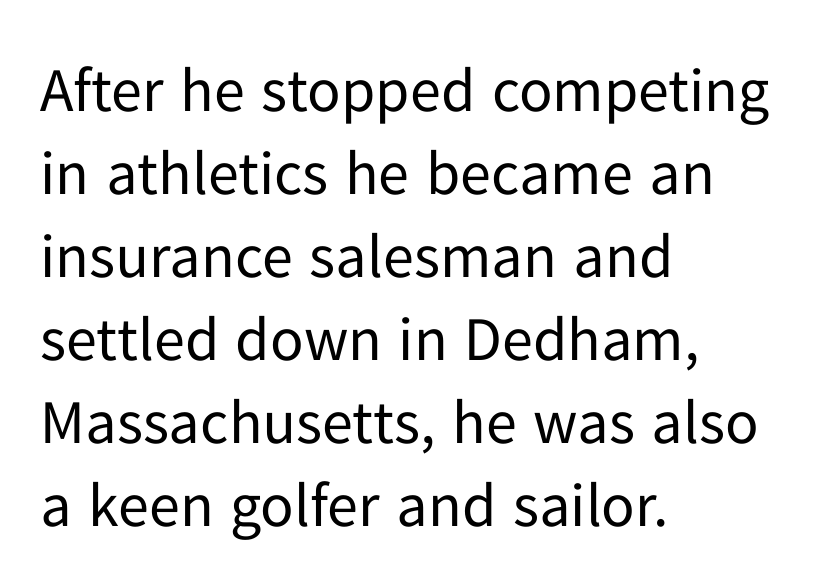
The image shows 62 px regular-weight sans-serif type, upright; set left-aligned, normal line spacing (1.34x), normal letter spacing, not underlined; low stroke contrast and a medium x-height.
